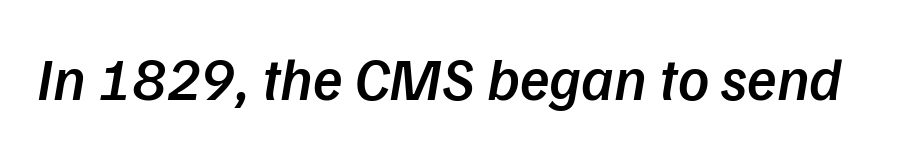
The image shows 61 px semibold type, italic (leaning right); set normal letter spacing, not underlined; low stroke contrast and a medium x-height.
